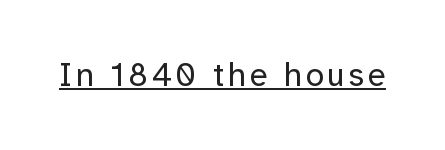
Stroke terminals: plain, sans-serif. It's the straight-up-and-down kind of type. Ink coverage per letter is moderate at most. These characters rest on top of a visible drawn line. Think of a printed novel: that variable character pitch is what you see here.
